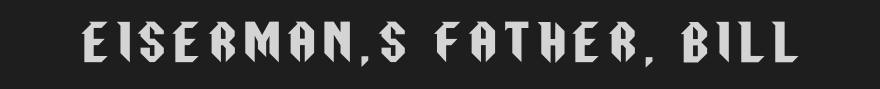
Posture: straight, roman, zero tilt. Serifs: no, the terminals of the letterforms are clean. Character widths vary here, with narrow letters taking less room than wide ones. Nobody drew a line under any word here.
